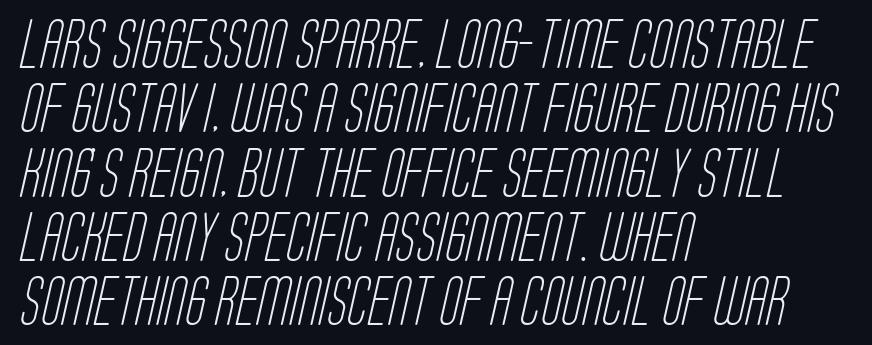
{"serif": "no", "bold": "no", "weight": "light", "width": "condensed", "stroke_contrast": "low", "x_height": "large", "monospaced": "no", "underline": "no", "align": "left", "line_spacing": "normal", "line_spacing_ratio": 1.34, "letter_spacing": "normal", "letter_spacing_em": 0.0, "glyph_px": 48}
